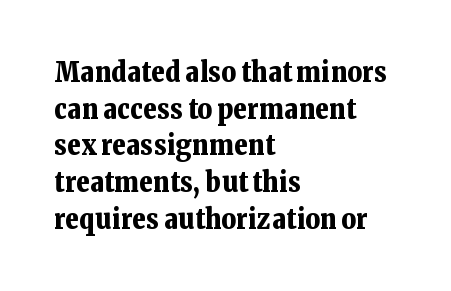
Q: Is the text bold? A: Yes.
Q: Is the text italic (slanted)? A: No, it is upright.
Q: Is the typeface a serif or a sans-serif typeface? A: Serif.
Q: Is the text underlined? A: No.
Q: How is the paragraph aligned? A: Left-aligned.
Q: Is the spacing between letters normal or unusually wide? A: Normal.
Q: Is the spacing between lines tight, normal or loose? A: Normal.
Q: Width (condensed, normal, or wide)? A: Normal.
Q: Stroke contrast? A: Low.
Q: x-height? A: Medium.
Q: Monospaced? A: No.
